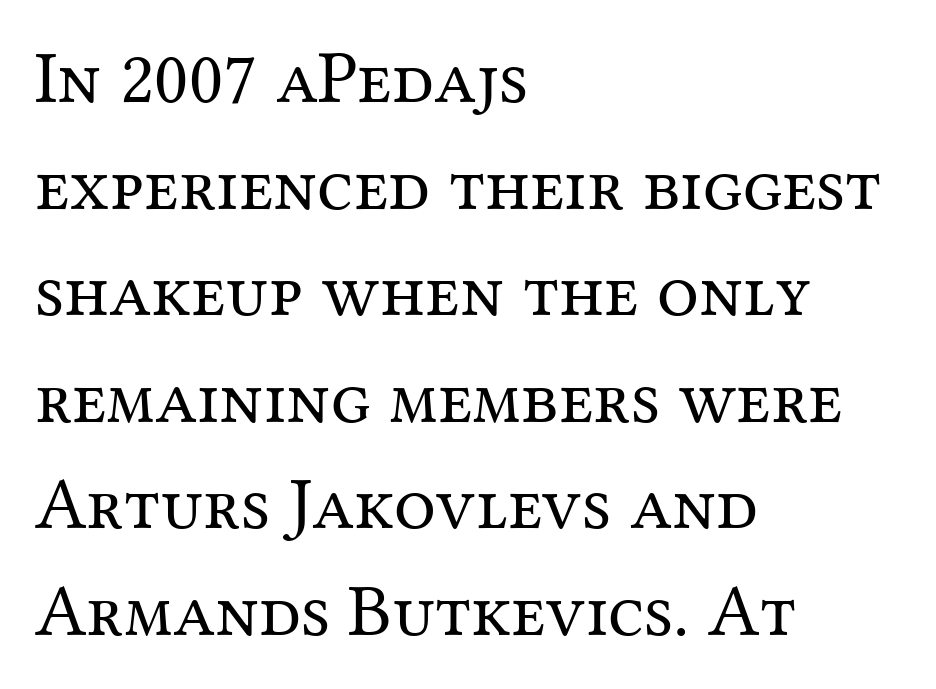
{"serif": "yes", "italic": "no", "bold": "no", "weight": "regular", "width": "normal", "stroke_contrast": "medium", "x_height": "medium", "monospaced": "no", "underline": "no", "align": "left", "line_spacing": "normal", "line_spacing_ratio": 1.44, "letter_spacing": "normal", "letter_spacing_em": 0.0, "glyph_px": 74}
